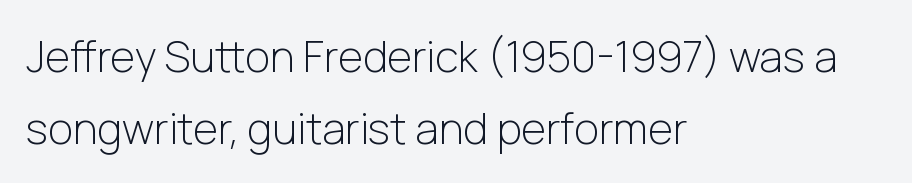
The image shows 43 px light sans-serif type, upright; set left-aligned, normal line spacing (1.67x), normal letter spacing, not underlined; low stroke contrast and a medium x-height.
